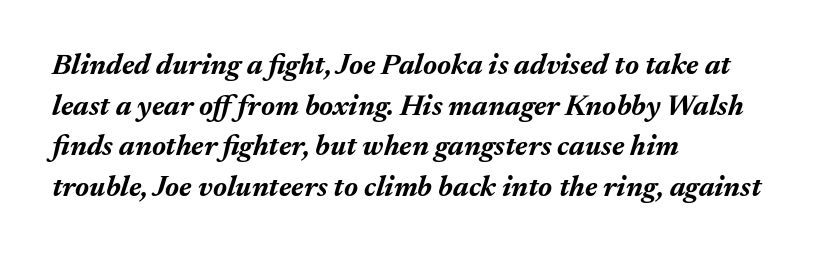
{"italic": "yes", "lean": "right", "slant_degrees": 17, "bold": "yes", "weight": "bold", "width": "normal", "stroke_contrast": "medium", "x_height": "medium", "monospaced": "no", "underline": "no", "align": "left", "line_spacing": "normal", "line_spacing_ratio": 1.4, "letter_spacing": "normal", "letter_spacing_em": 0.0, "glyph_px": 29}
